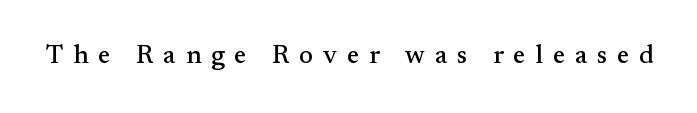
{"italic": "no", "underline": "no", "letter_spacing": "wide", "letter_spacing_em": 0.38, "glyph_px": 26}
